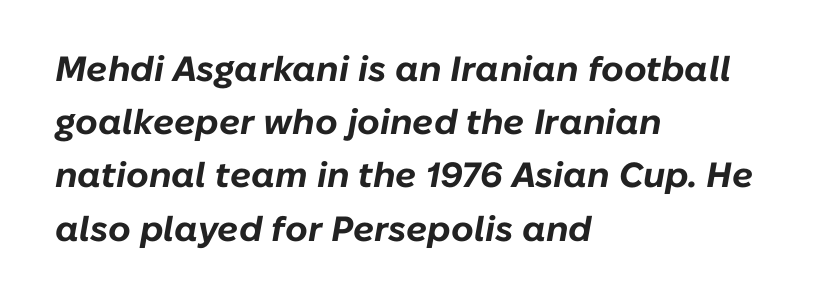
Each letter keeps its own natural width here, so spacing adapts to shape. Typographic density is high because the face is bold. Posture: slanted. Alignment: flush left. Plain, unruled lines of type.
